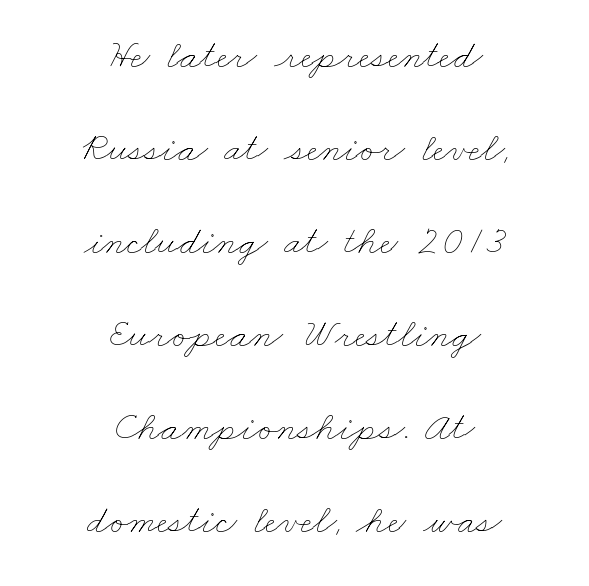
Q: Is the text bold? A: No.
Q: Is the text underlined? A: No.
Q: How is the paragraph aligned? A: Centered.
Q: Is the spacing between letters normal or unusually wide? A: Normal.
Q: Is the spacing between lines tight, normal or loose? A: Loose.
Q: Width (condensed, normal, or wide)? A: Wide.
Q: Stroke contrast? A: Low.
Q: x-height? A: Small.
Q: Monospaced? A: No.
